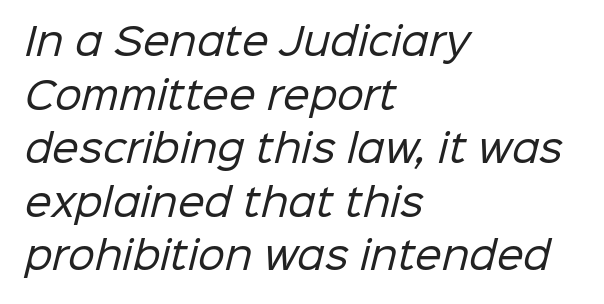
{"serif": "no", "bold": "no", "weight": "regular", "width": "normal", "stroke_contrast": "low", "x_height": "medium", "monospaced": "no", "underline": "no", "align": "left", "line_spacing": "normal", "line_spacing_ratio": 1.41, "letter_spacing": "normal", "letter_spacing_em": 0.0, "glyph_px": 38}
